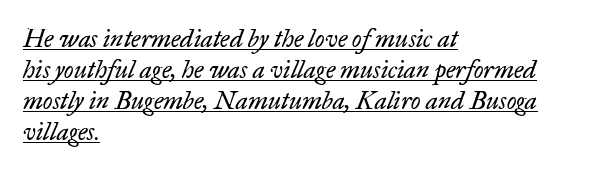
{"italic": "yes", "lean": "right", "slant_degrees": 17, "bold": "no", "underline": "yes", "align": "left", "line_spacing_ratio": 1.24, "letter_spacing": "normal", "letter_spacing_em": 0.0, "glyph_px": 25}
